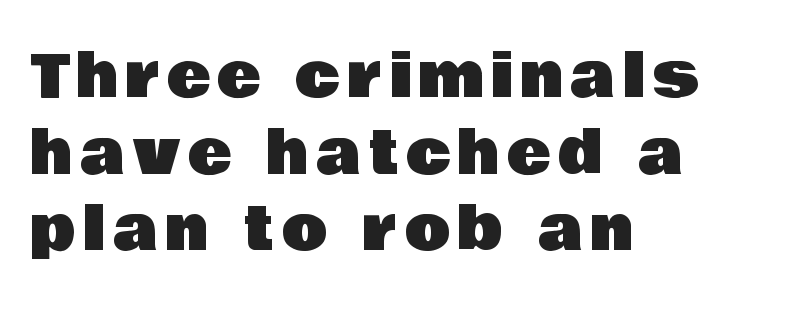
The image shows 59 px sans-serif type, upright; set left-aligned, normal line spacing (1.3x), not underlined; low stroke contrast and a large x-height.
